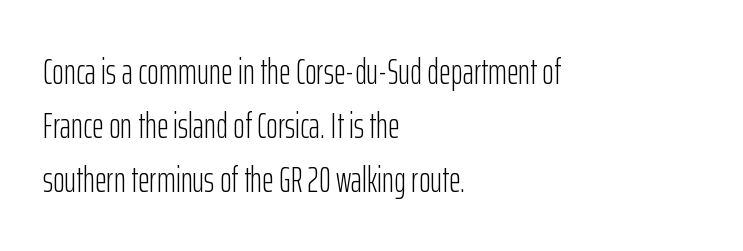
Reading down the block, your eye returns to a fixed left position each line. The zone under the glyphs is completely vacant. The letterforms sit shoulder to shoulder at normal distance. Does the type have serifs? No, each stem ends abruptly. Summary of weight: not heavy and not bold.
